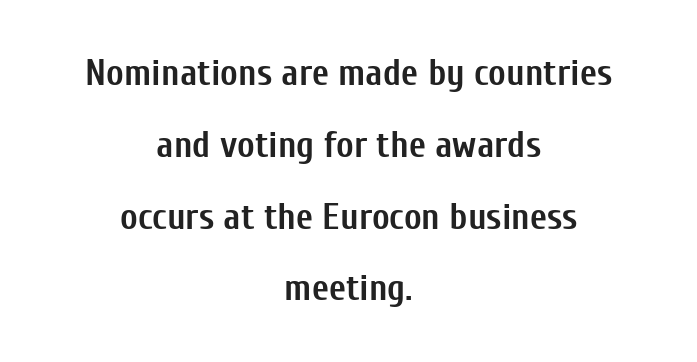
{"serif": "no", "italic": "no", "bold": "yes", "weight": "semibold", "width": "condensed", "stroke_contrast": "low", "x_height": "medium", "monospaced": "no", "underline": "no", "align": "center", "line_spacing": "loose", "line_spacing_ratio": 1.94, "letter_spacing": "normal", "letter_spacing_em": 0.0, "glyph_px": 37}
